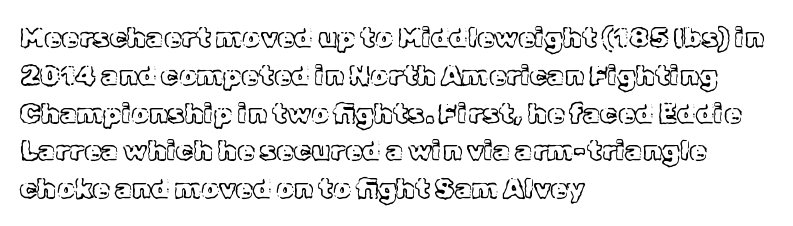
{"italic": "no", "width": "normal", "x_height": "medium", "monospaced": "no", "underline": "no", "align": "left", "line_spacing": "normal", "line_spacing_ratio": 1.35, "letter_spacing": "normal", "letter_spacing_em": 0.0, "glyph_px": 28}
